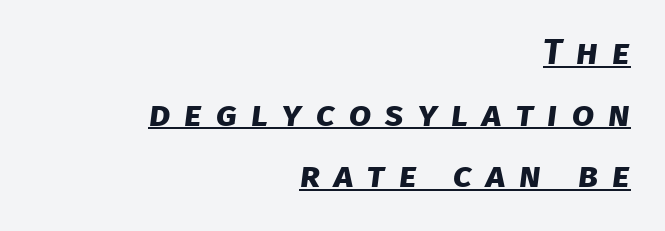
The image shows 36 px bold sans-serif type; set right-aligned, line spacing 1.71x, unusually wide letter spacing (+0.39 em), underlined; low stroke contrast and a large x-height.
